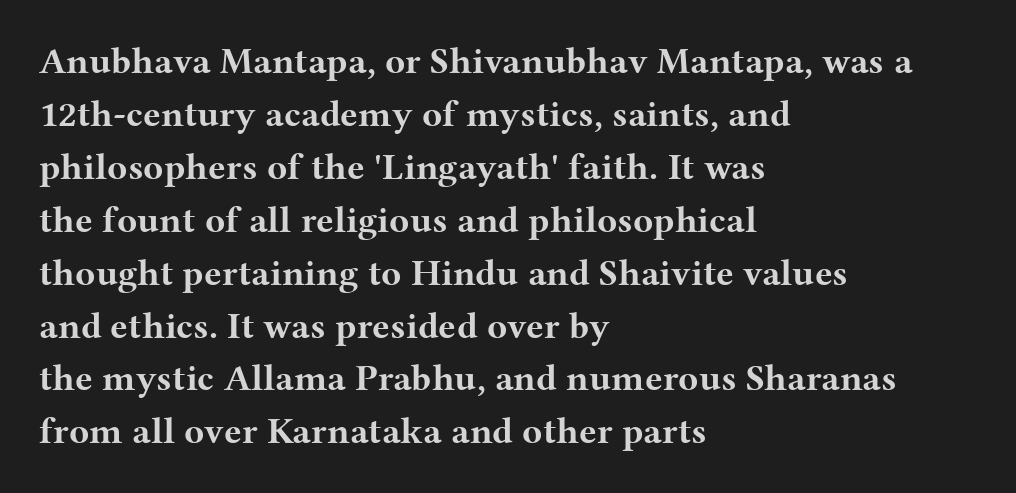
{"serif": "yes", "italic": "no", "bold": "yes", "weight": "bold", "width": "wide", "stroke_contrast": "medium", "x_height": "medium", "monospaced": "no", "underline": "no", "align": "left", "line_spacing": "normal", "line_spacing_ratio": 1.43, "letter_spacing": "normal", "letter_spacing_em": 0.0, "glyph_px": 37}
